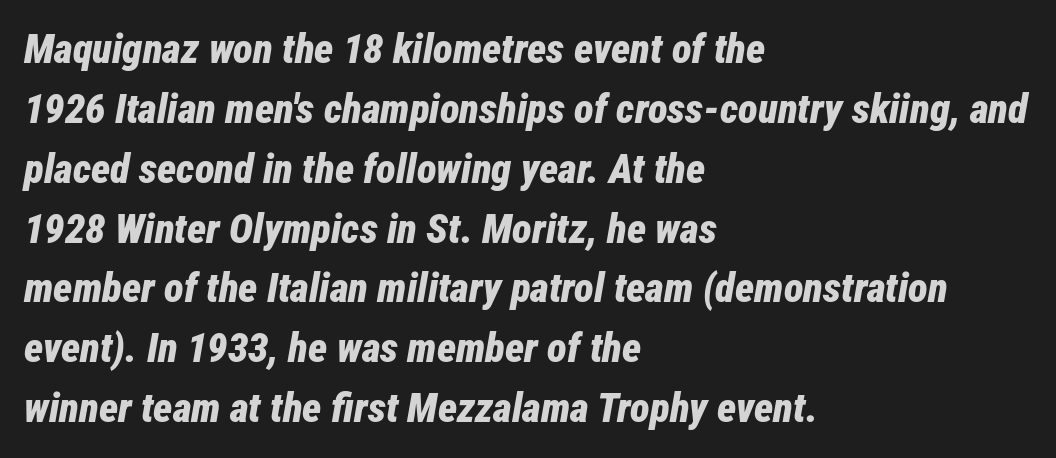
The line texture is even and compact thanks to regular tracking. Does the weight exceed regular? Yes, all the way to bold. The string is rendered with underlining switched off. Does the lettering tilt? It does — this is italic.
